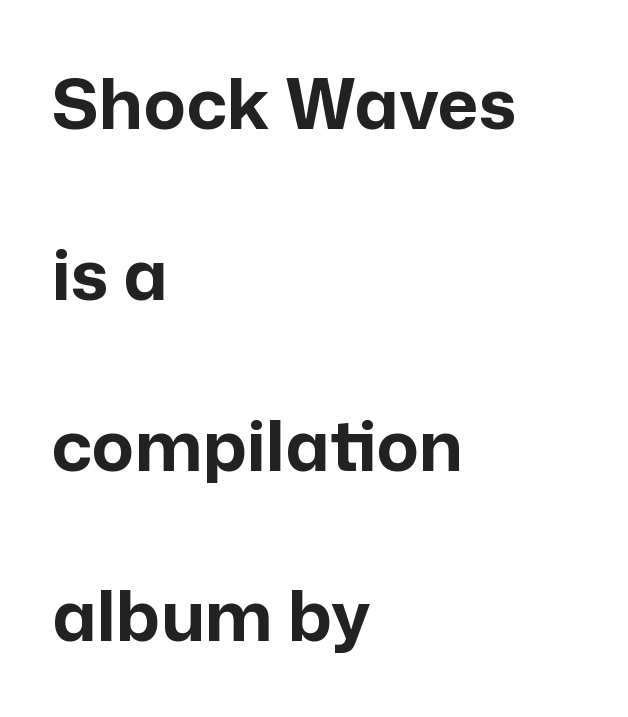
{"serif": "no", "italic": "no", "bold": "yes", "weight": "bold", "width": "normal", "stroke_contrast": "low", "x_height": "medium", "monospaced": "no", "underline": "no", "align": "left", "line_spacing": "loose", "line_spacing_ratio": 2.44, "letter_spacing": "normal", "letter_spacing_em": 0.0, "glyph_px": 70}
